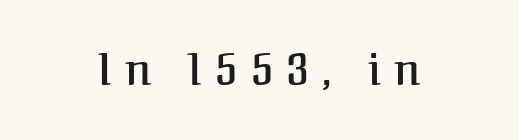
{"serif": "yes", "italic": "no", "width": "normal", "stroke_contrast": "medium", "x_height": "medium", "monospaced": "no", "underline": "no", "align": "center", "letter_spacing": "wide", "letter_spacing_em": 0.31, "glyph_px": 43}
